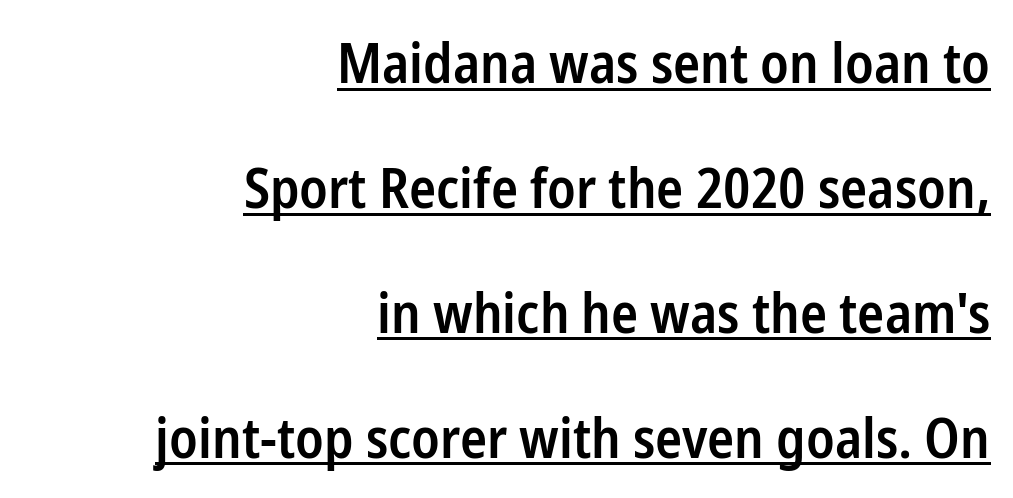
Horizontally, the lines are justified to the trailing edge only. You could fit nearly another row in the gap between these rows. The passage shown is typed in a proportional face where columns would drift. Caption: standard tracking, unaltered.
